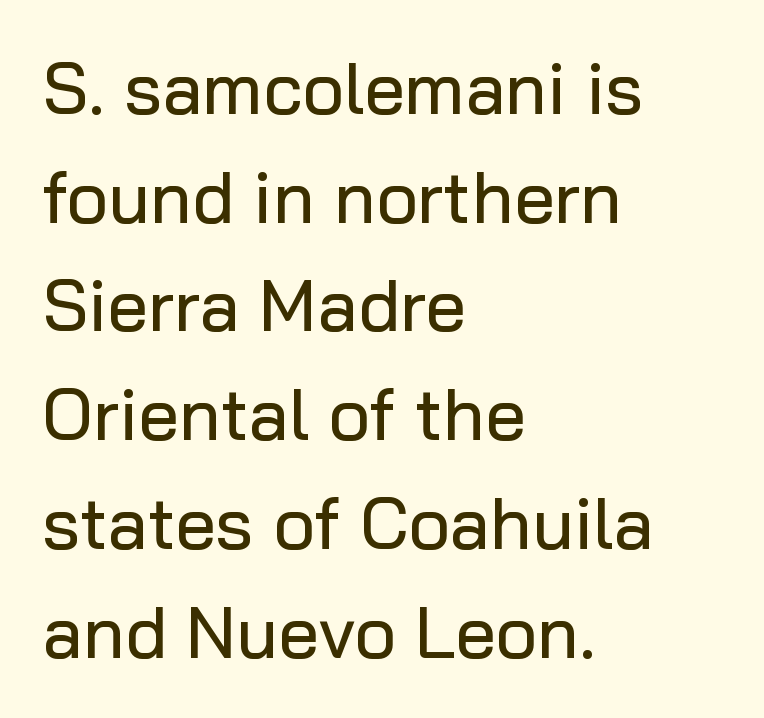
Line starts are locked; line ends wander. Do the letters lean? They stand straight. Look at the bottom of the vertical strokes: they stop flat, with no serifs. A typesetter would call this leading conventional body-copy spacing. You could not count columns in this text — the font is proportionally spaced. This sample uses plain, unmodified letter spacing.
